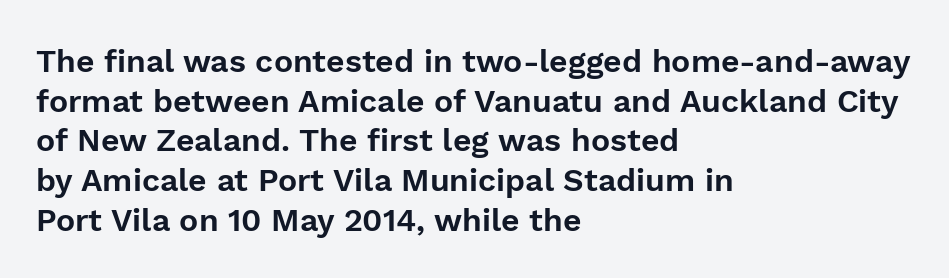
No italicization has been applied; the sample stays upright. Decoration check: the copy has no underline. Horizontally, the lines are justified to the leading edge only. Caption: standard tracking, unaltered. To sum up the face: it is a sans, with no serifs.
